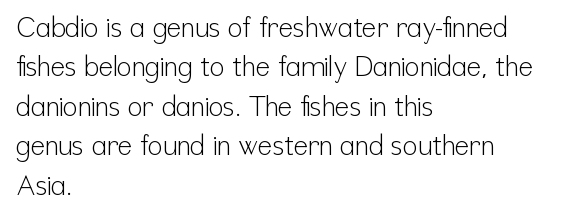
Q: Is the text bold? A: No.
Q: Is the text italic (slanted)? A: No, it is upright.
Q: Is the text underlined? A: No.
Q: How is the paragraph aligned? A: Left-aligned.
Q: Is the spacing between letters normal or unusually wide? A: Normal.
Q: Is the spacing between lines tight, normal or loose? A: Normal.
